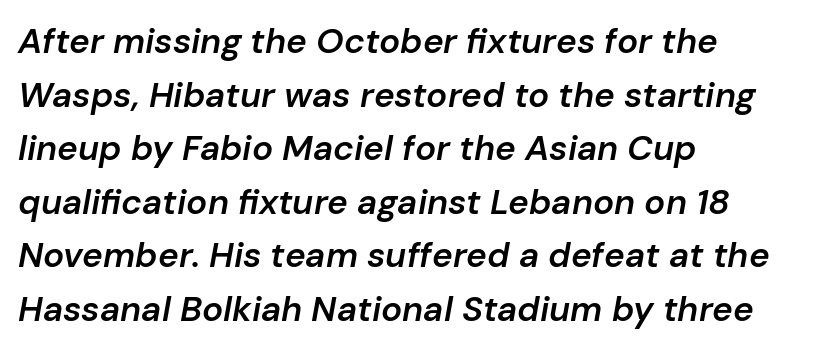
The image shows 35 px semibold type, italic (leaning right); set left-aligned, normal line spacing (1.53x), normal letter spacing, not underlined; low stroke contrast and a medium x-height.
